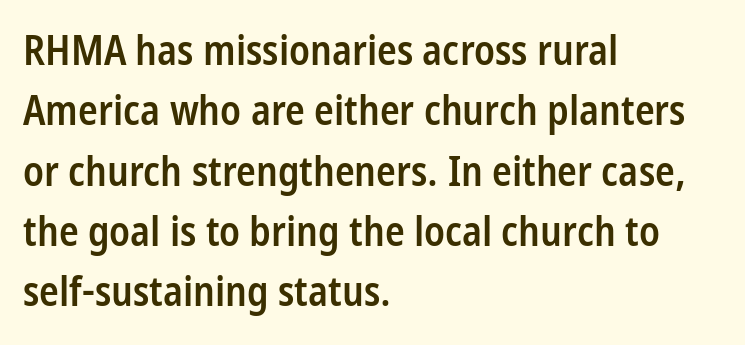
Bare-footed words on every line. One-word summary of the alignment: left. The lettering stays uniformly vertical, giving the passage a roman look. Tracking value appears to be zero — textbook default spacing.
